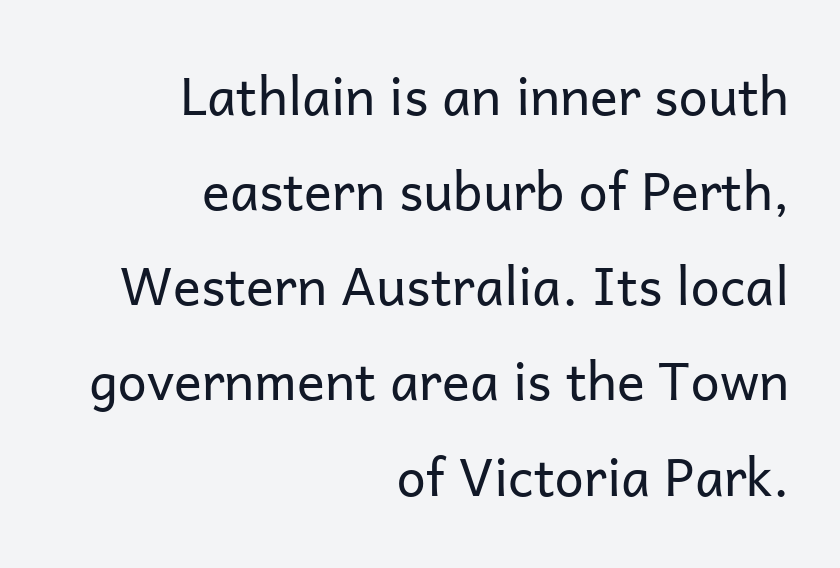
{"serif": "no", "italic": "no", "bold": "no", "weight": "regular", "width": "normal", "stroke_contrast": "low", "x_height": "medium", "monospaced": "no", "underline": "no", "align": "right", "line_spacing_ratio": 1.83, "letter_spacing": "normal", "letter_spacing_em": 0.0, "glyph_px": 52}
